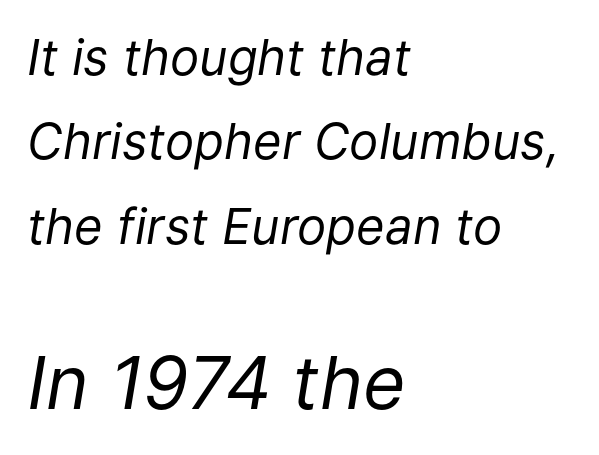
The image shows 73 px regular-weight type, italic (leaning right); set left-aligned, line spacing 1.72x, normal letter spacing, not underlined; the second (bottom) block is 1.49x larger; low stroke contrast and a medium x-height.
